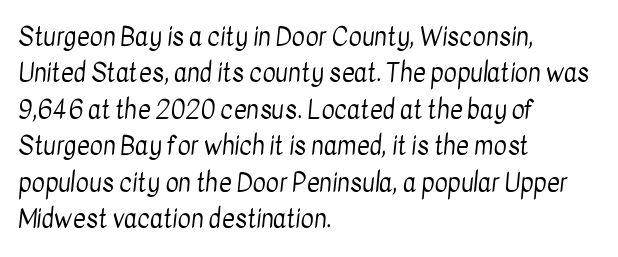
The image shows 25 px text type; set left-aligned, normal line spacing (1.46x), normal letter spacing, not underlined.
